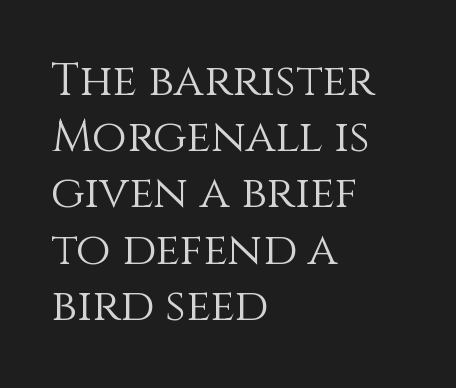
{"italic": "no", "bold": "no", "weight": "light", "width": "normal", "stroke_contrast": "medium", "x_height": "large", "monospaced": "no", "underline": "no", "align": "left", "line_spacing": "normal", "line_spacing_ratio": 1.25, "letter_spacing": "normal", "letter_spacing_em": 0.0, "glyph_px": 45}
